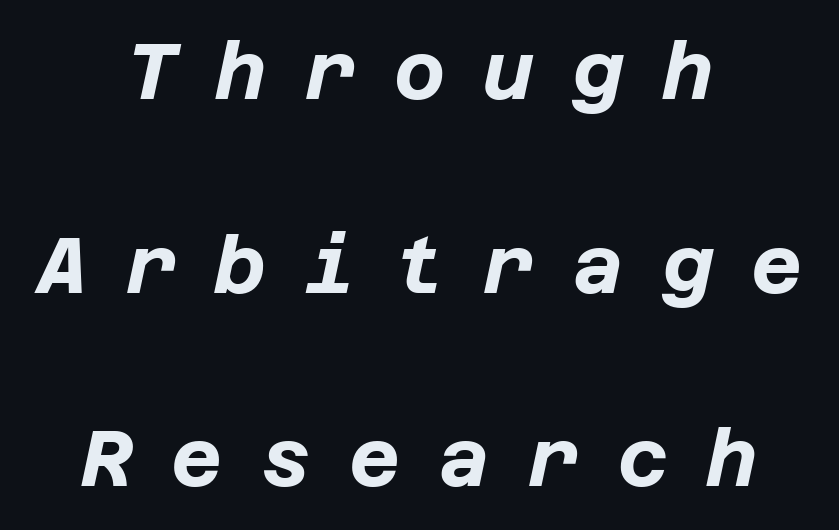
Interline gaps are noticeably wide in this sample. The passage shown leans; its letterforms are oblique. Compared with a flush-left layout, this one balances lines on the center instead. Type without underlining. Loose tracking; the words dissolve into strings of separated letters. The glyphs have the mass of a bold cut.
